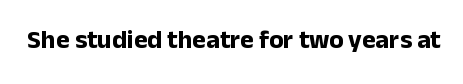
{"italic": "no", "bold": "yes", "underline": "no", "letter_spacing": "normal", "letter_spacing_em": 0.0, "glyph_px": 26}
